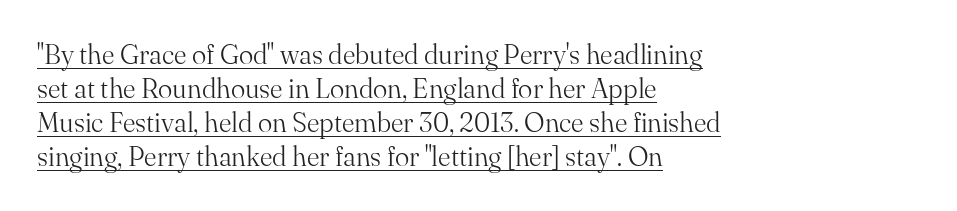
The image shows 27 px text type, upright; set left-aligned, normal line spacing (1.26x), normal letter spacing, underlined.
